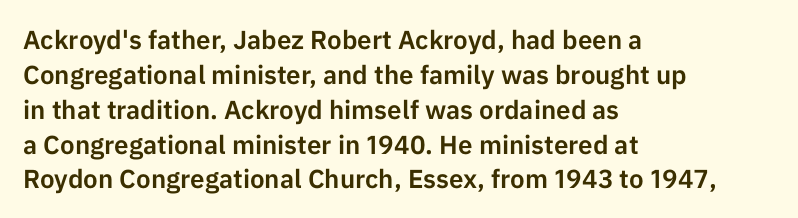
{"italic": "no", "underline": "no", "align": "left", "line_spacing": "normal", "line_spacing_ratio": 1.34, "letter_spacing": "normal", "letter_spacing_em": 0.0, "glyph_px": 26}
